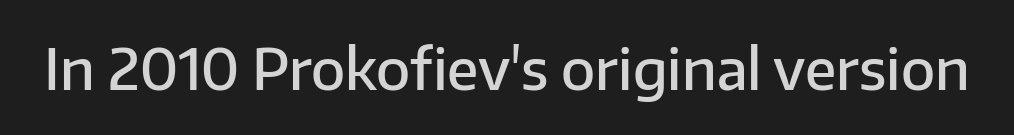
The image shows 56 px semibold sans-serif type, upright; set normal letter spacing, not underlined; low stroke contrast and a medium x-height.
